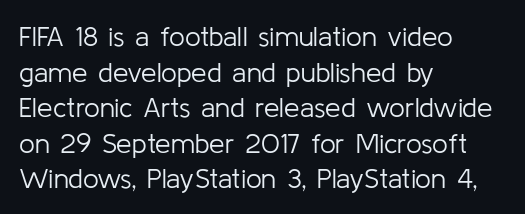
{"serif": "no", "italic": "no", "bold": "no", "weight": "light", "width": "normal", "stroke_contrast": "low", "x_height": "medium", "monospaced": "no", "underline": "no", "align": "left", "line_spacing": "normal", "line_spacing_ratio": 1.27, "letter_spacing": "normal", "letter_spacing_em": 0.0, "glyph_px": 28}
